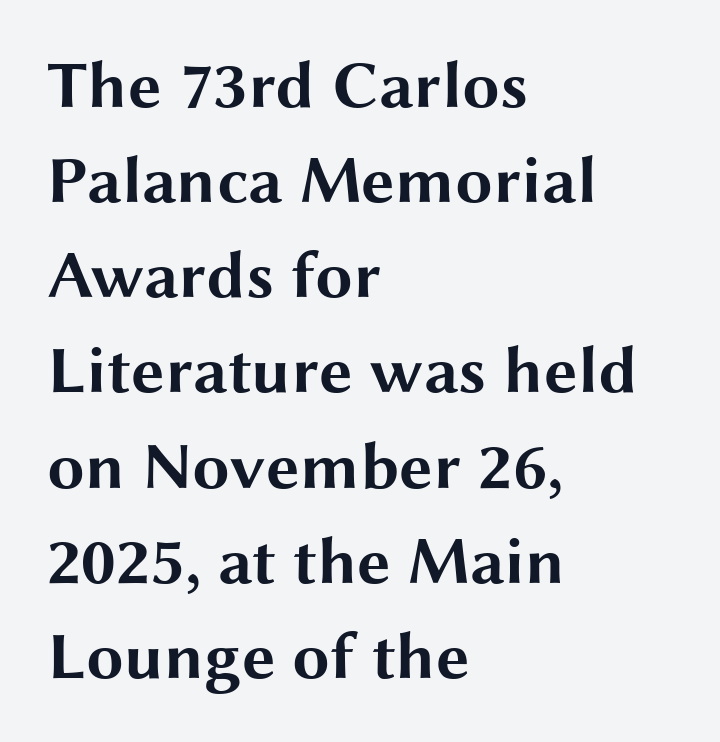
{"serif": "no", "italic": "no", "bold": "yes", "weight": "bold", "width": "wide", "stroke_contrast": "medium", "x_height": "medium", "monospaced": "no", "underline": "no", "align": "left", "line_spacing": "normal", "line_spacing_ratio": 1.42, "letter_spacing": "normal", "letter_spacing_em": 0.0, "glyph_px": 67}
